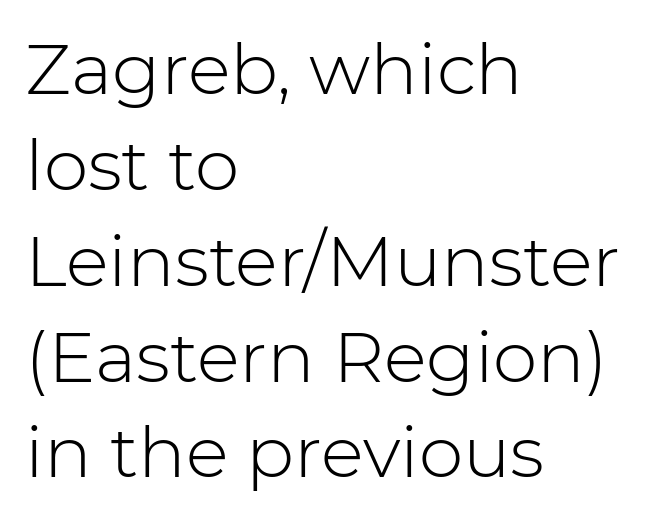
Honestly, the letter spacing is just normal — you wouldn't notice it. The font's upright variant was chosen for this text. Proportional: the letters do not fall into vertical columns. A light-to-regular cut is what we see here. Anything drawn beneath the words? Only blank space. Regular leading.
